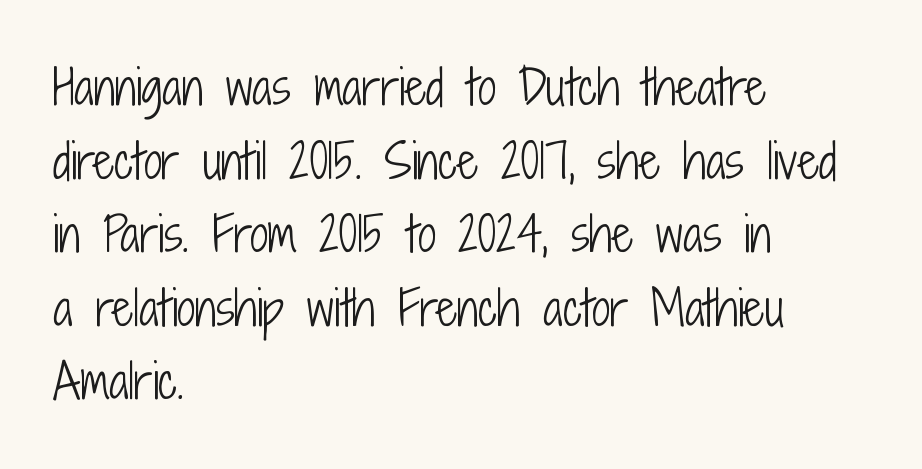
The image shows 46 px light, condensed sans-serif type, upright; set left-aligned, normal line spacing (1.6x), normal letter spacing, not underlined; low stroke contrast and a medium x-height.
